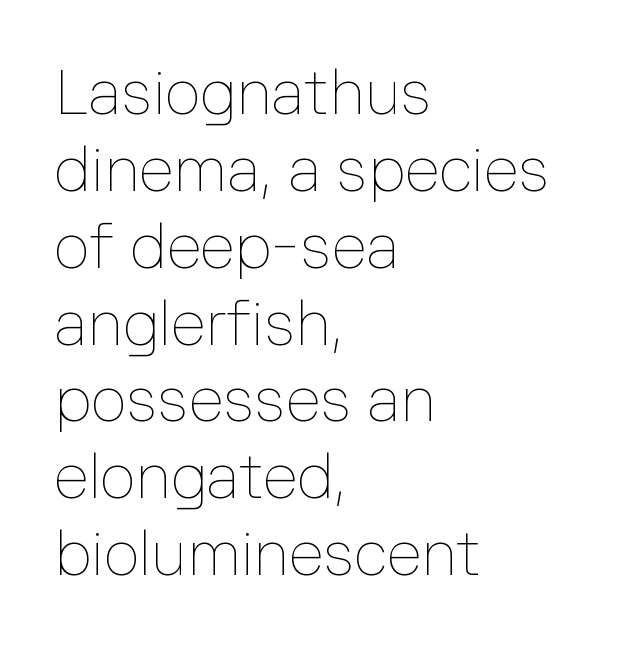
Q: Is the text bold? A: No.
Q: Is the text italic (slanted)? A: No, it is upright.
Q: Is the text underlined? A: No.
Q: How is the paragraph aligned? A: Left-aligned.
Q: Is the spacing between letters normal or unusually wide? A: Normal.
Q: Width (condensed, normal, or wide)? A: Normal.
Q: Stroke contrast? A: Low.
Q: x-height? A: Medium.
Q: Monospaced? A: No.
